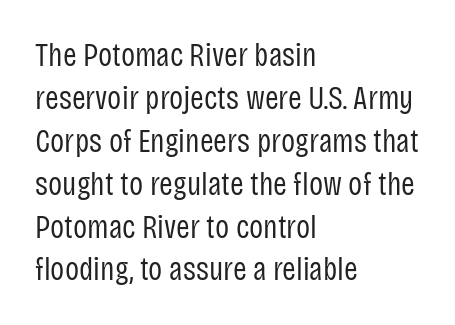
{"serif": "no", "italic": "no", "bold": "no", "weight": "regular", "width": "condensed", "stroke_contrast": "low", "x_height": "large", "monospaced": "no", "underline": "no", "align": "left", "line_spacing": "normal", "line_spacing_ratio": 1.3, "letter_spacing": "normal", "letter_spacing_em": 0.0, "glyph_px": 33}
